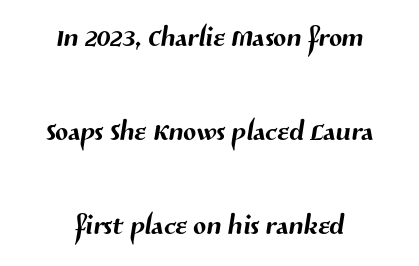
{"serif": "no", "width": "normal", "stroke_contrast": "medium", "x_height": "medium", "monospaced": "no", "underline": "no", "align": "center", "line_spacing": "loose", "line_spacing_ratio": 2.48, "letter_spacing": "normal", "letter_spacing_em": 0.0, "glyph_px": 38}
